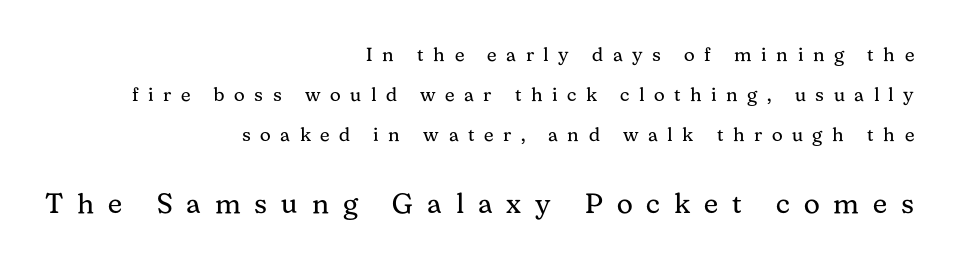
The lower block of text is set noticeably larger than the block above it. The gap between lines stays unmarked. What stands out about the letter spacing? Its width — letters are far apart. The letters stand straight up with perfectly vertical stems. Regarding leading, the lines here are spaced well apart. Weight: regular or lighter.
